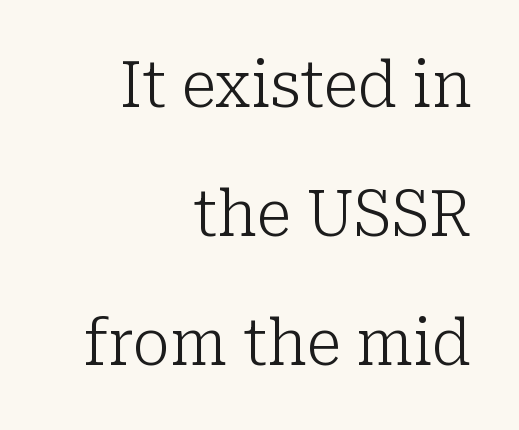
Q: Is the text bold? A: No.
Q: Is the text italic (slanted)? A: No, it is upright.
Q: Is the typeface a serif or a sans-serif typeface? A: Serif.
Q: Is the text underlined? A: No.
Q: How is the paragraph aligned? A: Right-aligned.
Q: Is the spacing between letters normal or unusually wide? A: Normal.
Q: Is the spacing between lines tight, normal or loose? A: Loose.
Q: Width (condensed, normal, or wide)? A: Normal.
Q: Stroke contrast? A: Low.
Q: x-height? A: Medium.
Q: Monospaced? A: No.
